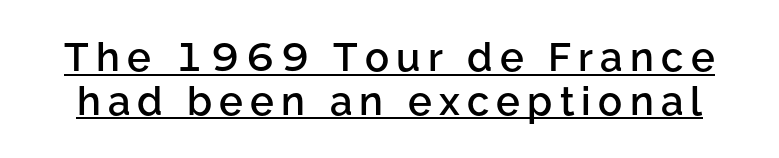
Q: Is the text bold? A: Semi-bold.
Q: Is the text italic (slanted)? A: No, it is upright.
Q: Is the typeface a serif or a sans-serif typeface? A: Sans-serif.
Q: Is the text underlined? A: Yes.
Q: Is the spacing between lines tight, normal or loose? A: Tight.
Q: Width (condensed, normal, or wide)? A: Normal.
Q: Stroke contrast? A: Low.
Q: x-height? A: Medium.
Q: Monospaced? A: No.
